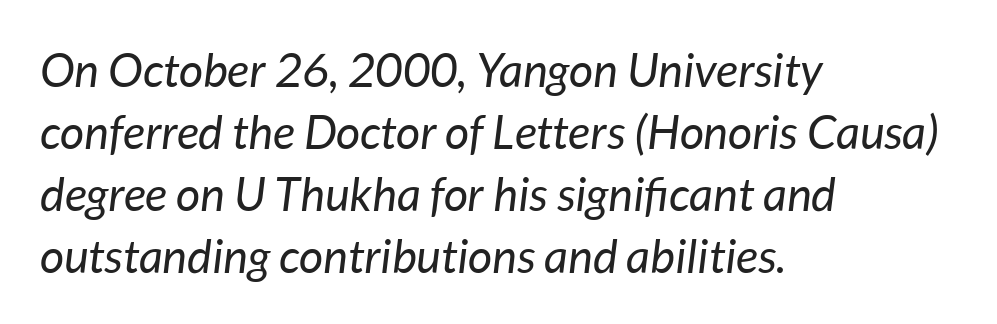
You could not count columns in this text — the font is proportionally spaced. Regular leading. Each row of text sits above clean, open space. The tracking reads as untouched default to a designer's eye. Horizontally, the lines are justified to the leading edge only. No heavy texture on the line: the type isn't bold.
